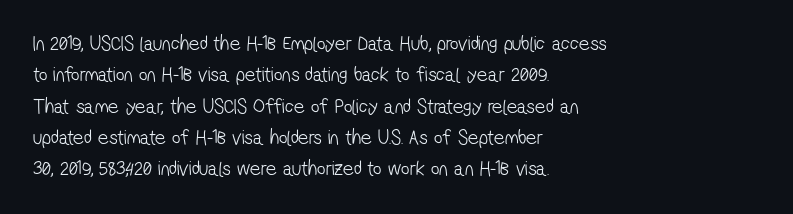
{"bold": "no", "underline": "no", "align": "left", "line_spacing": "normal", "line_spacing_ratio": 1.49, "letter_spacing": "normal", "letter_spacing_em": 0.0, "glyph_px": 21}
